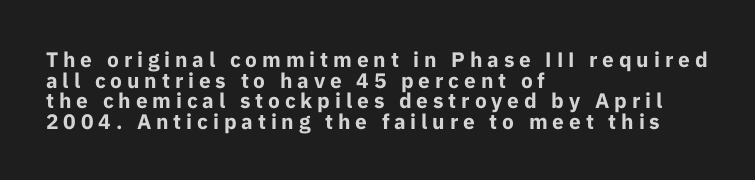
Q: Is the text bold? A: Yes.
Q: Is the text italic (slanted)? A: No, it is upright.
Q: Is the text underlined? A: No.
Q: How is the paragraph aligned? A: Left-aligned.
Q: Is the spacing between letters normal or unusually wide? A: Unusually wide.
Q: Is the spacing between lines tight, normal or loose? A: Tight.
